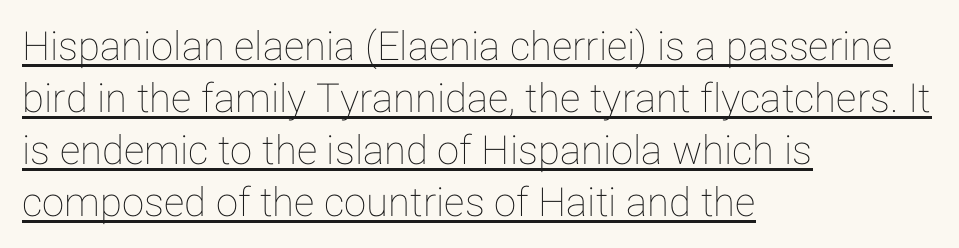
Rendered with straight, roman letterforms. Line beginnings align vertically; line endings do not. This sample has the flowing, uneven cadence of proportional lettering. Does extra space separate the letters? No, they use regular spacing. The lines sit at an ordinary, default distance from one another.
